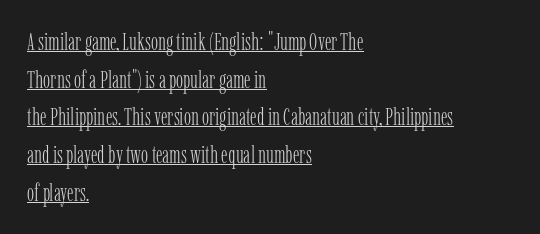
{"italic": "no", "bold": "no", "underline": "yes", "align": "left", "line_spacing": "normal", "line_spacing_ratio": 1.57, "letter_spacing": "normal", "letter_spacing_em": 0.0, "glyph_px": 24}
